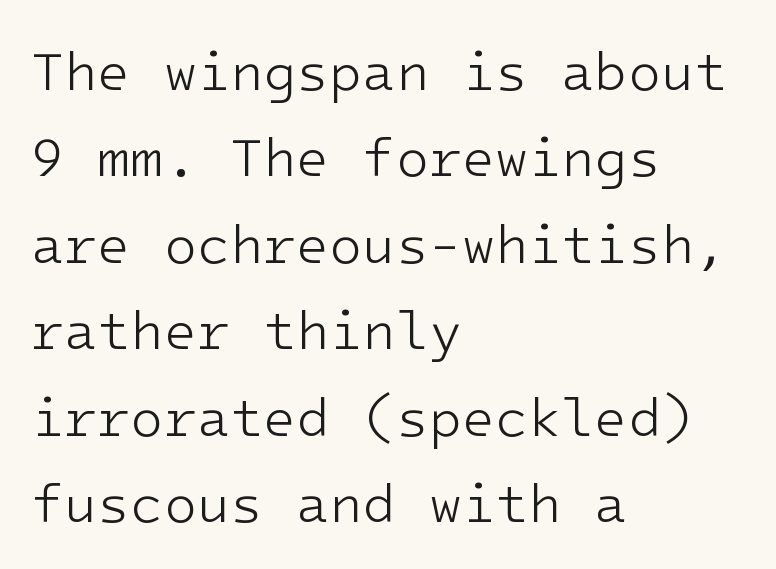
The image shows 54 px light sans-serif type, upright; set left-aligned, normal line spacing (1.6x), normal letter spacing, not underlined; low stroke contrast and a medium x-height.
